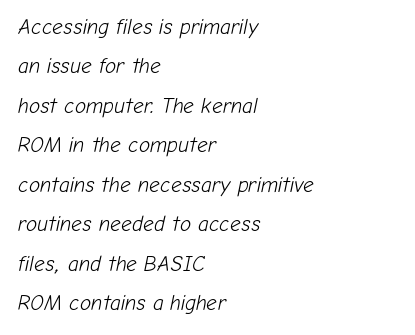
Stroke thickness stays within the range of a standard reading face or lighter. The font's italic variant was chosen for this text. These lines are set flush left with a ragged right edge. The glyphs are unaccompanied by any horizontal stroke below them.
